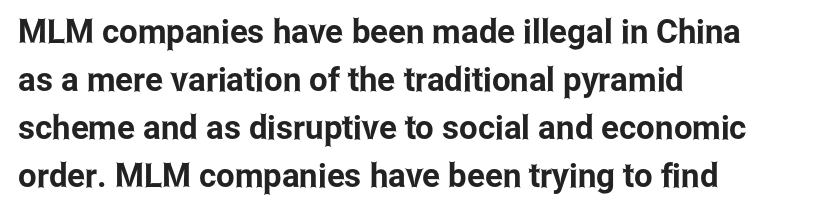
Proportional: the letters do not fall into vertical columns. Check the space under the baseline: it is left empty. The lettering holds an erect, upright posture throughout. In terms of letterform style, serifs are entirely absent. Normally led — the rows are evenly, conventionally spaced. A classic flush-left, rag-right setting is used for this passage.
